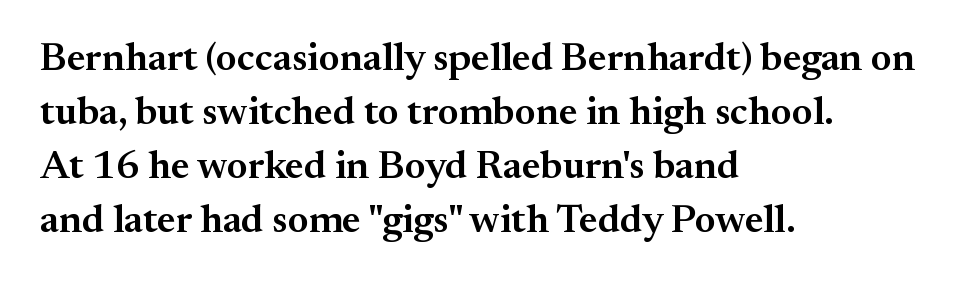
Q: Is the text bold? A: Semi-bold.
Q: Is the text italic (slanted)? A: No, it is upright.
Q: Is the typeface a serif or a sans-serif typeface? A: Serif.
Q: Is the text underlined? A: No.
Q: How is the paragraph aligned? A: Left-aligned.
Q: Is the spacing between letters normal or unusually wide? A: Normal.
Q: Is the spacing between lines tight, normal or loose? A: Normal.
Q: Width (condensed, normal, or wide)? A: Normal.
Q: Stroke contrast? A: Medium.
Q: x-height? A: Small.
Q: Monospaced? A: No.
